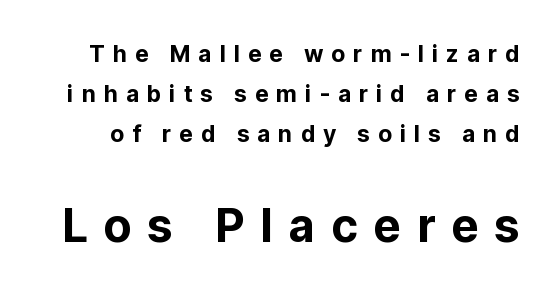
Here the glyphs are tracked loosely, breaking word shapes into spaced letters. Vertical strokes here are truly vertical. Decoration check: the copy has no underline. Small over large — that's the arrangement of the two blocks here. Classification — sans serif. Here the designer chose a conventional face with non-uniform glyph widths.
